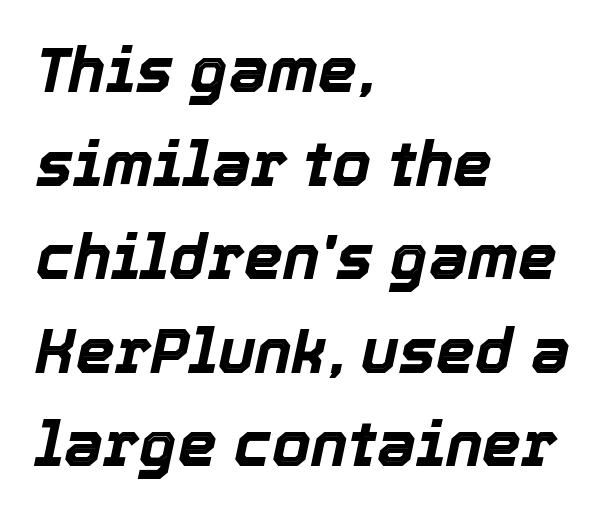
The image shows 62 px bold type, italic (leaning right); set left-aligned, normal line spacing (1.51x), normal letter spacing, not underlined; a medium x-height.
